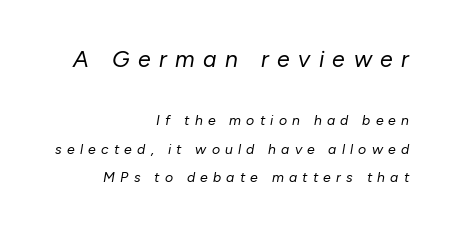
{"italic": "yes", "lean": "right", "slant_degrees": 10, "bold": "no", "underline": "no", "align": "right", "line_spacing": "loose", "line_spacing_ratio": 2.06, "letter_spacing": "wide", "letter_spacing_em": 0.37, "larger_block": "first", "size_ratio": 1.64, "glyph_px": 23}
